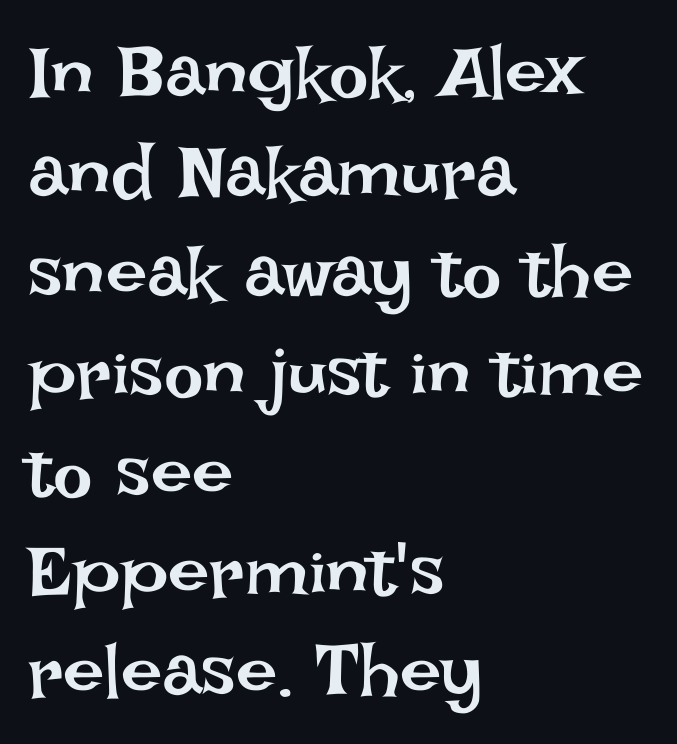
{"italic": "no", "bold": "no", "weight": "regular", "width": "normal", "stroke_contrast": "low", "x_height": "large", "monospaced": "no", "underline": "no", "align": "left", "line_spacing": "normal", "line_spacing_ratio": 1.35, "letter_spacing": "normal", "letter_spacing_em": 0.0, "glyph_px": 74}
